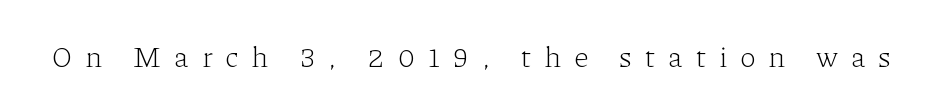
Q: Is the text bold? A: No.
Q: Is the text italic (slanted)? A: No, it is upright.
Q: Is the typeface a serif or a sans-serif typeface? A: Serif.
Q: Is the text underlined? A: No.
Q: Is the spacing between letters normal or unusually wide? A: Unusually wide.
Q: Width (condensed, normal, or wide)? A: Normal.
Q: Stroke contrast? A: Low.
Q: x-height? A: Medium.
Q: Monospaced? A: No.
